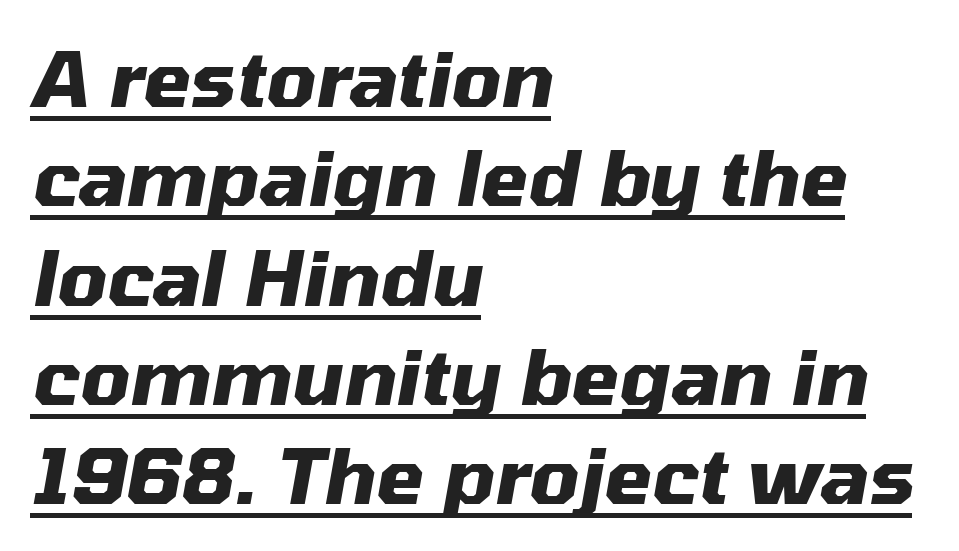
Q: Is the text bold? A: Yes.
Q: Is the text italic (slanted)? A: Yes, it leans right by about 10 degrees.
Q: Is the text underlined? A: Yes.
Q: How is the paragraph aligned? A: Left-aligned.
Q: Is the spacing between letters normal or unusually wide? A: Normal.
Q: Is the spacing between lines tight, normal or loose? A: Normal.
Q: Width (condensed, normal, or wide)? A: Normal.
Q: Stroke contrast? A: Medium.
Q: x-height? A: Medium.
Q: Monospaced? A: No.
